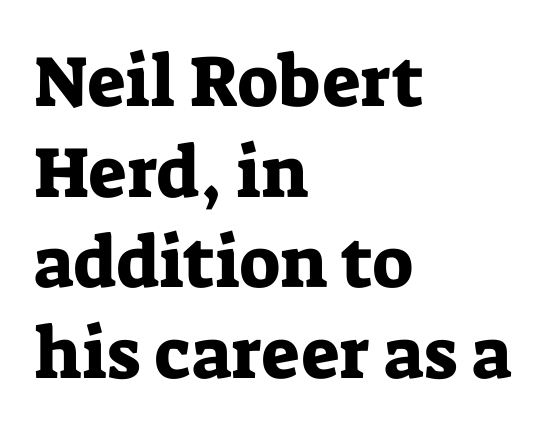
{"serif": "yes", "italic": "no", "width": "normal", "stroke_contrast": "low", "x_height": "medium", "monospaced": "no", "underline": "no", "align": "left", "line_spacing": "normal", "line_spacing_ratio": 1.26, "letter_spacing": "normal", "letter_spacing_em": 0.0, "glyph_px": 72}
